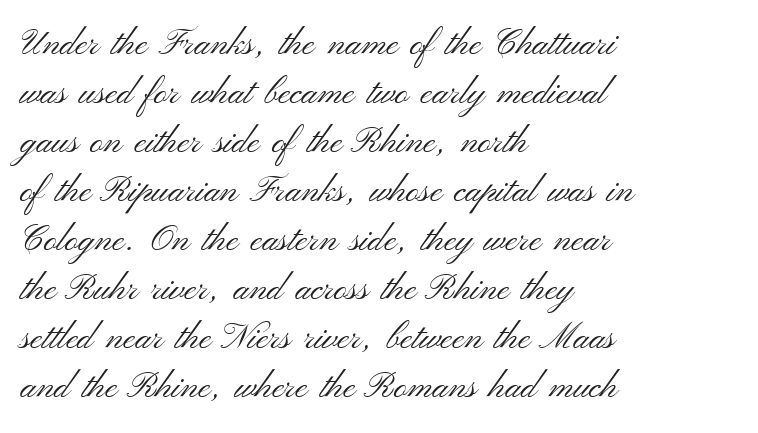
The face used here is proportionally spaced, like ordinary book or web type. The designer left line spacing at the default. The lines are quadded left. The letters sit at their default tracking, neither squeezed nor spread. Observe the absence of serifs on each vertical stroke in this sample.
